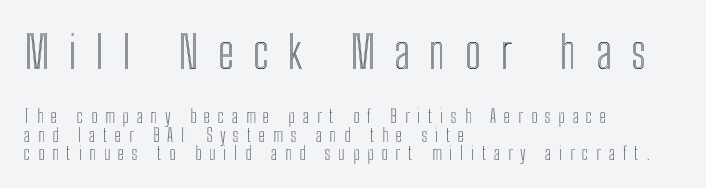
{"italic": "no", "width": "condensed", "x_height": "medium", "monospaced": "no", "underline": "no", "align": "left", "line_spacing": "tight", "line_spacing_ratio": 1.01, "letter_spacing": "wide", "letter_spacing_em": 0.43, "larger_block": "first", "size_ratio": 2.5, "glyph_px": 45}
